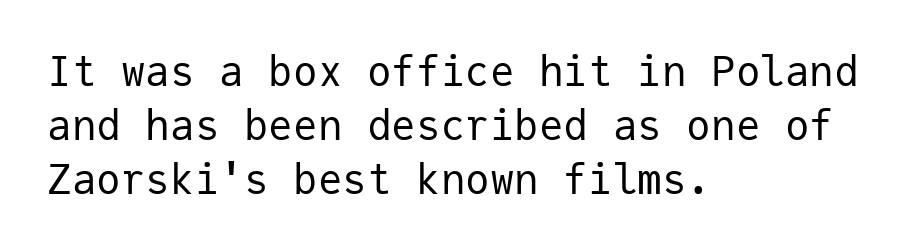
{"serif": "no", "italic": "no", "bold": "no", "weight": "regular", "width": "normal", "stroke_contrast": "low", "x_height": "medium", "monospaced": "yes", "underline": "no", "align": "left", "line_spacing": "normal", "line_spacing_ratio": 1.32, "letter_spacing": "normal", "letter_spacing_em": 0.0, "glyph_px": 41}
